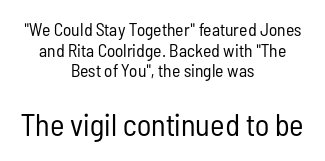
Q: Is the text bold? A: No.
Q: Is the text italic (slanted)? A: No, it is upright.
Q: Is the typeface a serif or a sans-serif typeface? A: Sans-serif.
Q: Is the text underlined? A: No.
Q: How is the paragraph aligned? A: Centered.
Q: Is the spacing between letters normal or unusually wide? A: Normal.
Q: Is the spacing between lines tight, normal or loose? A: Tight.
Q: Which block of text is set in a larger size, the first (top) or the second (bottom)? A: The second (bottom) one.
Q: Width (condensed, normal, or wide)? A: Condensed.
Q: Stroke contrast? A: Low.
Q: x-height? A: Medium.
Q: Monospaced? A: No.
